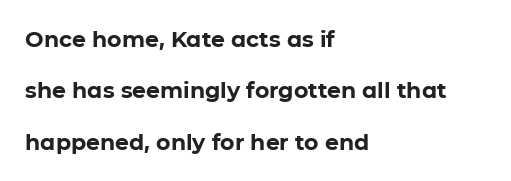
The image shows 22 px bold type, upright; set left-aligned, loose line spacing (2.34x), normal letter spacing, not underlined.
